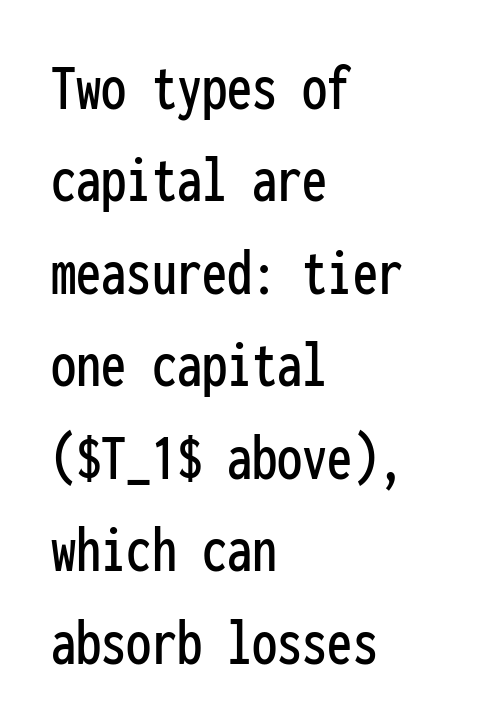
{"serif": "no", "italic": "no", "width": "condensed", "stroke_contrast": "low", "x_height": "medium", "monospaced": "yes", "underline": "no", "align": "left", "line_spacing": "normal", "line_spacing_ratio": 1.38, "letter_spacing": "normal", "letter_spacing_em": 0.0, "glyph_px": 67}
